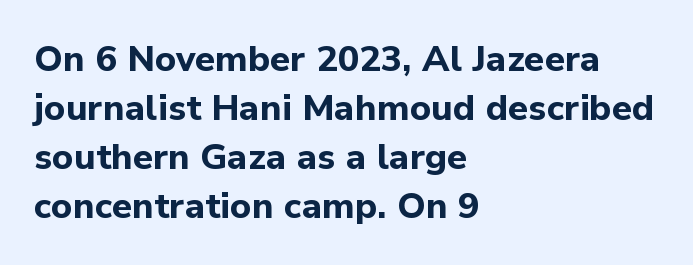
Students, this is bold: see how much ink each stroke carries. Spacing verdict: proportional, widths tailored to each character. I'd call this a sans setting — the letters go barefoot. Horizontal bands of white between lines are of average thickness.
